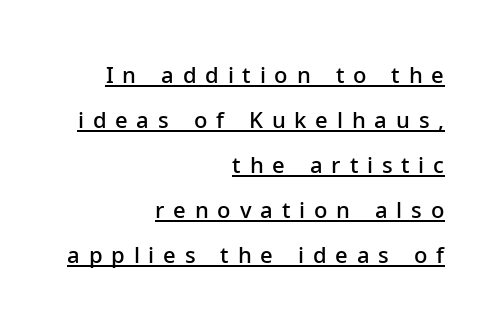
Underlined type. Between one letter and the next there's a generous, obvious gap. Regarding leading, the lines here are spaced well apart. I'd describe the lettering as semibold — firm but not a full bold.
